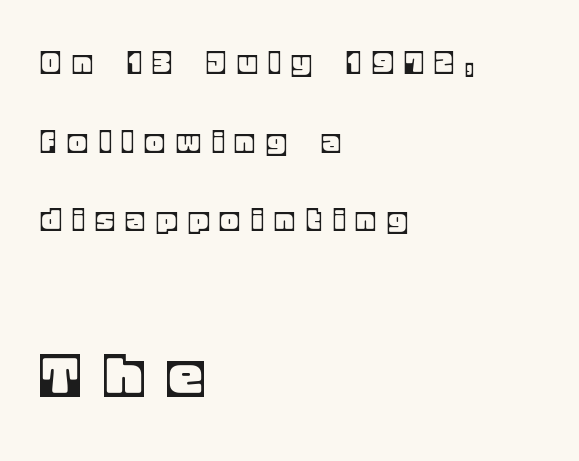
The image shows 70 px text type, upright; set left-aligned, loose line spacing (2.25x), unusually wide letter spacing (+0.38 em), not underlined; the second (bottom) block is 2.0x larger; a large x-height.
